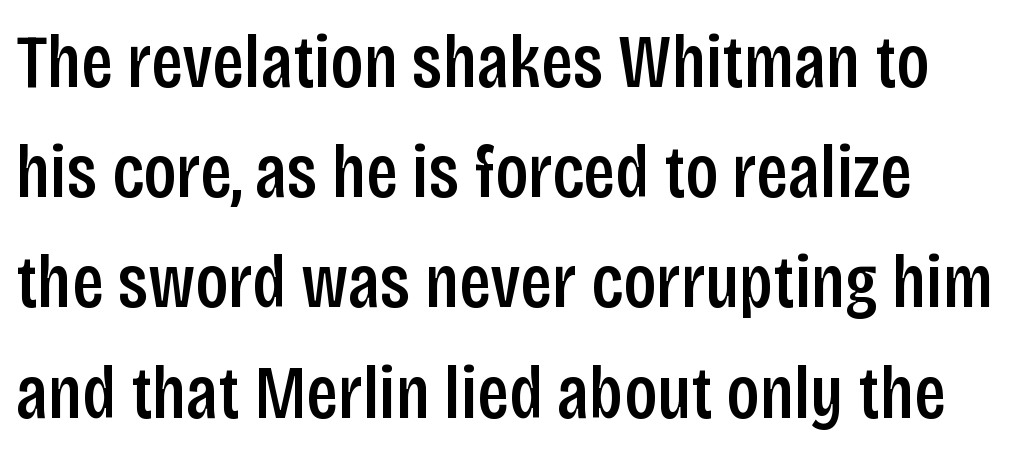
A fair bit of extra ink — the face is semibold, not bold. Here the designer chose a conventional face with non-uniform glyph widths. These lines keep a tight, regular rhythm from letter to letter. Horizontal bands of white between lines are of average thickness. You can tell it's not italic because the verticals are truly vertical.
